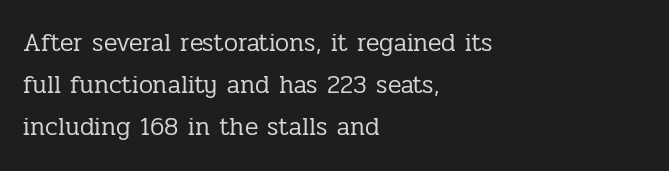
{"italic": "no", "bold": "no", "underline": "no", "align": "left", "line_spacing": "normal", "line_spacing_ratio": 1.69, "letter_spacing": "normal", "letter_spacing_em": 0.0, "glyph_px": 25}
